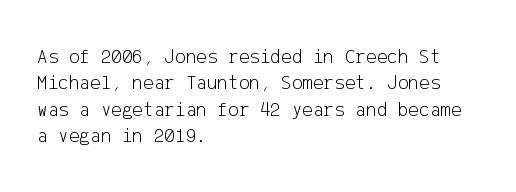
Characters remain perfectly vertical along every line. Rows of type keep a routine distance in the vertical direction. The face looks like a standard text weight, possibly lighter. Letter spacing: default. Each row of text sits above clean, open space.
